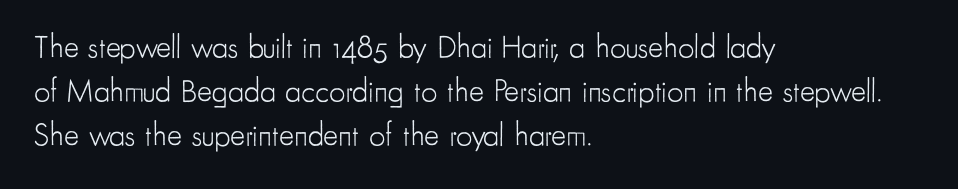
Q: Is the text bold? A: No.
Q: Is the text italic (slanted)? A: No, it is upright.
Q: Is the typeface a serif or a sans-serif typeface? A: Sans-serif.
Q: Is the text underlined? A: No.
Q: How is the paragraph aligned? A: Left-aligned.
Q: Is the spacing between letters normal or unusually wide? A: Normal.
Q: Is the spacing between lines tight, normal or loose? A: Normal.
Q: Width (condensed, normal, or wide)? A: Condensed.
Q: Stroke contrast? A: Low.
Q: x-height? A: Small.
Q: Monospaced? A: No.
